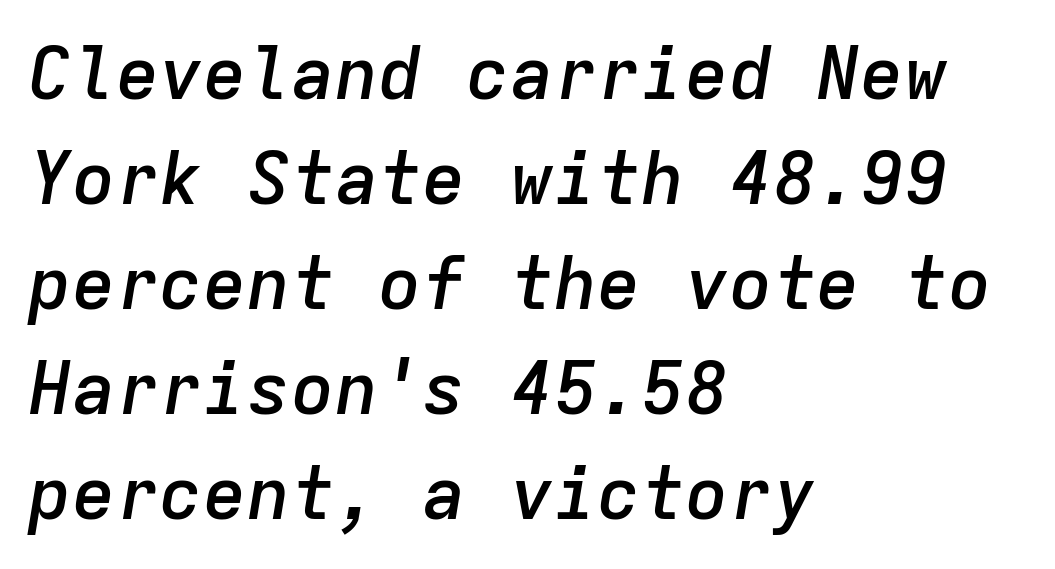
Underline: absent. The face used here is rendered with its standard letterfit. Stems and bowls a touch heavier than normal — semibold. Compared with ordinary roman type, these characters are visibly tilted. The rows are spaced the way most documents space them.
